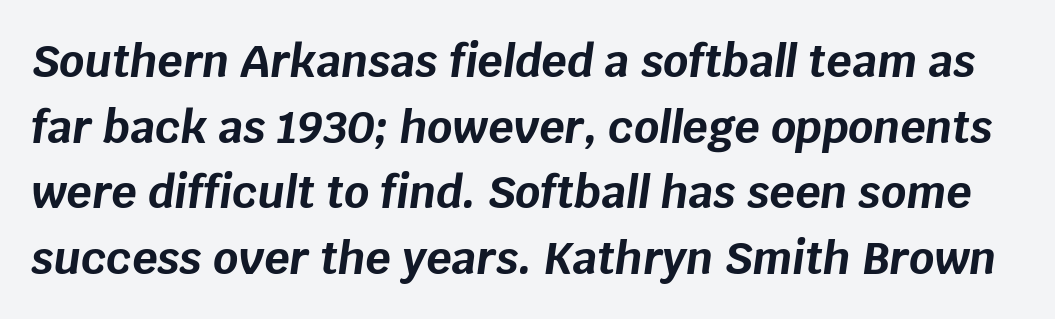
The image shows 44 px bold type, italic (leaning right); set normal line spacing (1.49x), normal letter spacing, not underlined; low stroke contrast and a large x-height.
